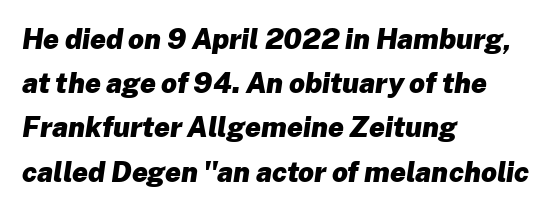
Q: Is the text bold? A: Yes.
Q: Is the text italic (slanted)? A: Yes, it leans right by about 8 degrees.
Q: Is the text underlined? A: No.
Q: How is the paragraph aligned? A: Left-aligned.
Q: Is the spacing between letters normal or unusually wide? A: Normal.
Q: Is the spacing between lines tight, normal or loose? A: Normal.
Q: Width (condensed, normal, or wide)? A: Normal.
Q: Stroke contrast? A: Low.
Q: x-height? A: Medium.
Q: Monospaced? A: No.
